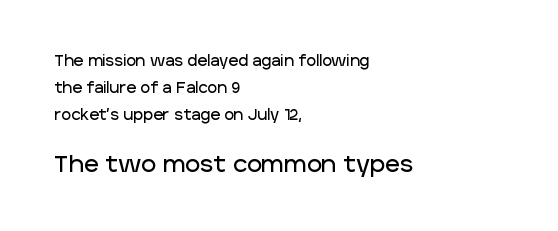
{"italic": "no", "underline": "no", "align": "left", "line_spacing_ratio": 1.79, "letter_spacing": "normal", "letter_spacing_em": 0.0, "larger_block": "second", "size_ratio": 1.53, "glyph_px": 23}
